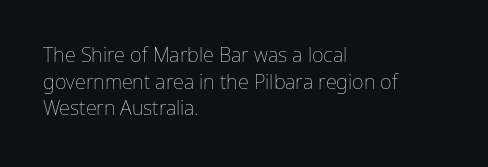
Q: Is the text bold? A: No.
Q: Is the text italic (slanted)? A: No, it is upright.
Q: Is the text underlined? A: No.
Q: How is the paragraph aligned? A: Left-aligned.
Q: Is the spacing between letters normal or unusually wide? A: Normal.
Q: Is the spacing between lines tight, normal or loose? A: Normal.
